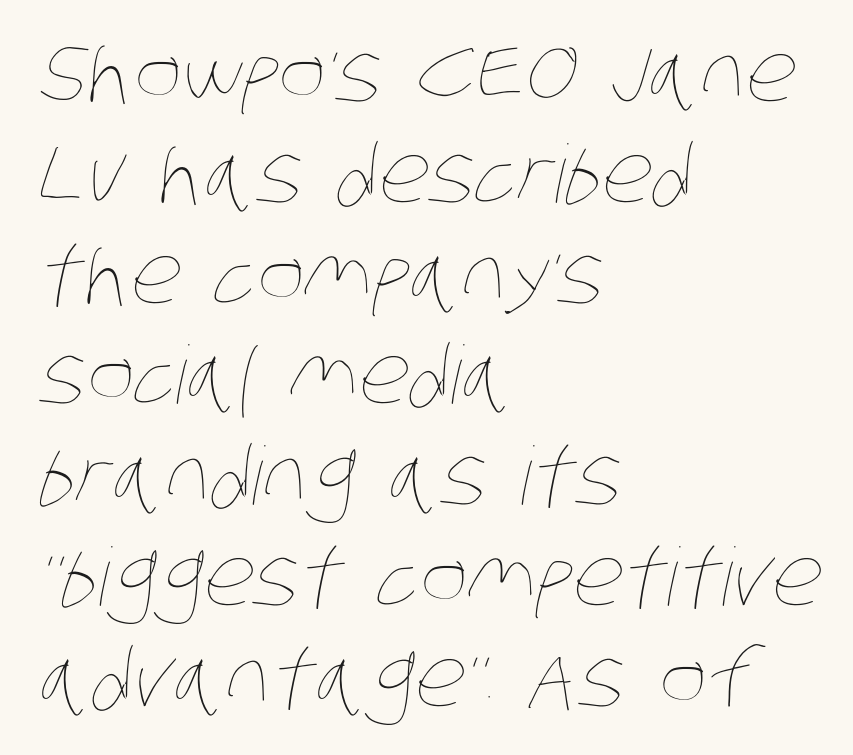
Each letter keeps its own natural width here, so spacing adapts to shape. The font is comparable to plain body text, perhaps lighter. If you measured baseline to baseline, you'd find a middling distance. A typesetter would call this zero additional tracking. The glyphs are unaccompanied by any horizontal stroke below them.
